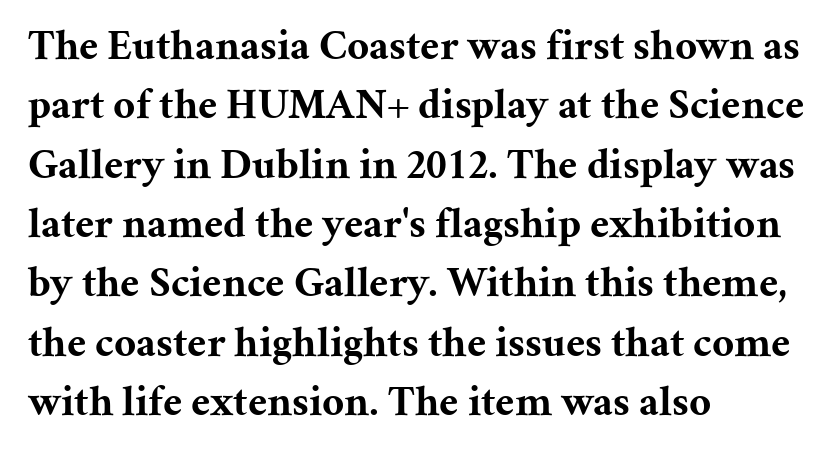
{"serif": "yes", "italic": "no", "bold": "yes", "weight": "bold", "width": "normal", "stroke_contrast": "medium", "x_height": "medium", "monospaced": "no", "underline": "no", "align": "left", "line_spacing": "normal", "line_spacing_ratio": 1.38, "letter_spacing": "normal", "letter_spacing_em": 0.0, "glyph_px": 43}
